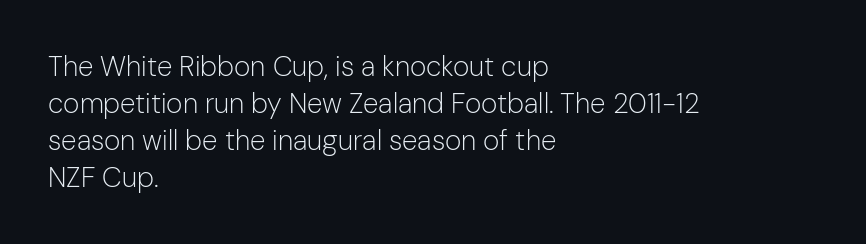
The image shows 28 px light sans-serif type, upright; set left-aligned, normal line spacing (1.32x), normal letter spacing, not underlined; low stroke contrast and a medium x-height.
